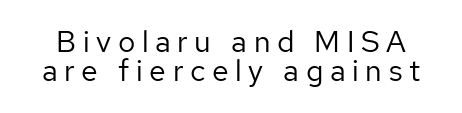
Q: Is the text bold? A: No.
Q: Is the text italic (slanted)? A: No, it is upright.
Q: Is the typeface a serif or a sans-serif typeface? A: Sans-serif.
Q: Is the text underlined? A: No.
Q: Is the spacing between letters normal or unusually wide? A: Unusually wide.
Q: Is the spacing between lines tight, normal or loose? A: Tight.
Q: Width (condensed, normal, or wide)? A: Normal.
Q: Stroke contrast? A: Low.
Q: x-height? A: Medium.
Q: Monospaced? A: No.
